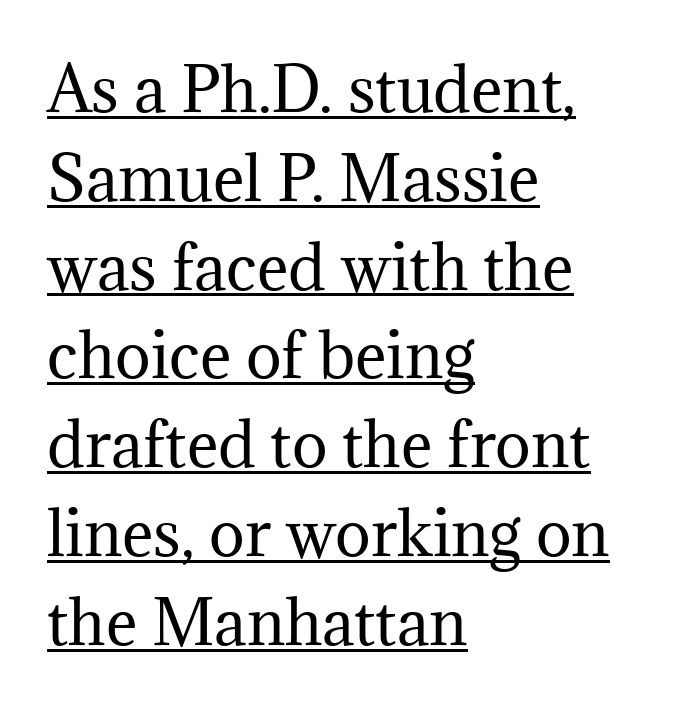
The image shows 60 px regular-weight serif type, upright; set left-aligned, normal line spacing (1.48x), normal letter spacing, underlined; medium stroke contrast and a medium x-height.
